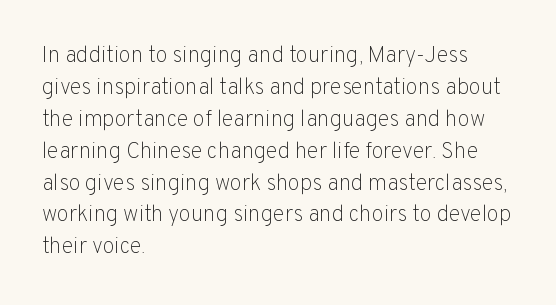
{"italic": "no", "bold": "no", "underline": "no", "align": "left", "line_spacing": "normal", "line_spacing_ratio": 1.45, "letter_spacing": "normal", "letter_spacing_em": 0.0, "glyph_px": 22}
